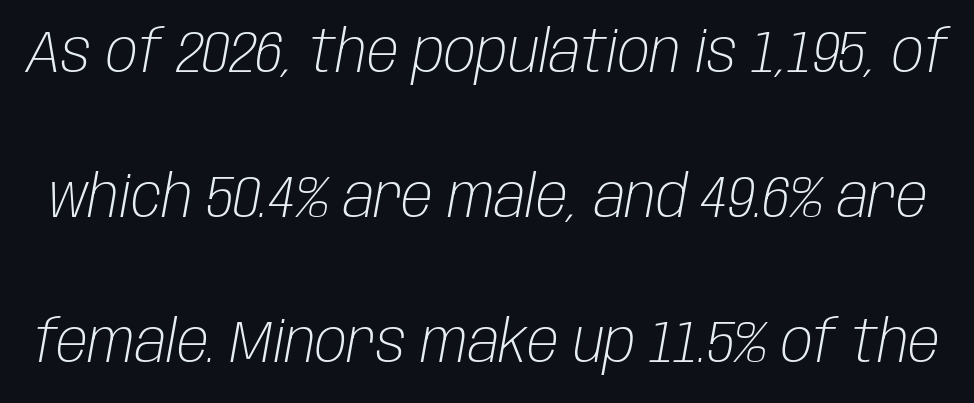
{"italic": "yes", "lean": "right", "slant_degrees": 10, "bold": "no", "weight": "light", "width": "condensed", "stroke_contrast": "low", "x_height": "large", "monospaced": "no", "underline": "no", "line_spacing": "loose", "line_spacing_ratio": 2.46, "letter_spacing": "normal", "letter_spacing_em": 0.0, "glyph_px": 59}
